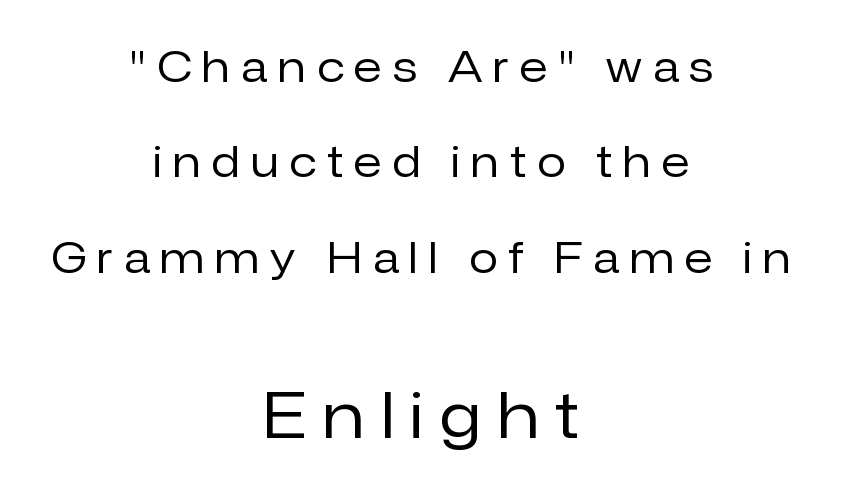
{"serif": "no", "italic": "no", "bold": "no", "weight": "regular", "width": "normal", "stroke_contrast": "low", "x_height": "medium", "monospaced": "no", "underline": "no", "align": "center", "line_spacing": "loose", "line_spacing_ratio": 2.27, "letter_spacing": "wide", "letter_spacing_em": 0.26, "larger_block": "second", "size_ratio": 1.5, "glyph_px": 63}
